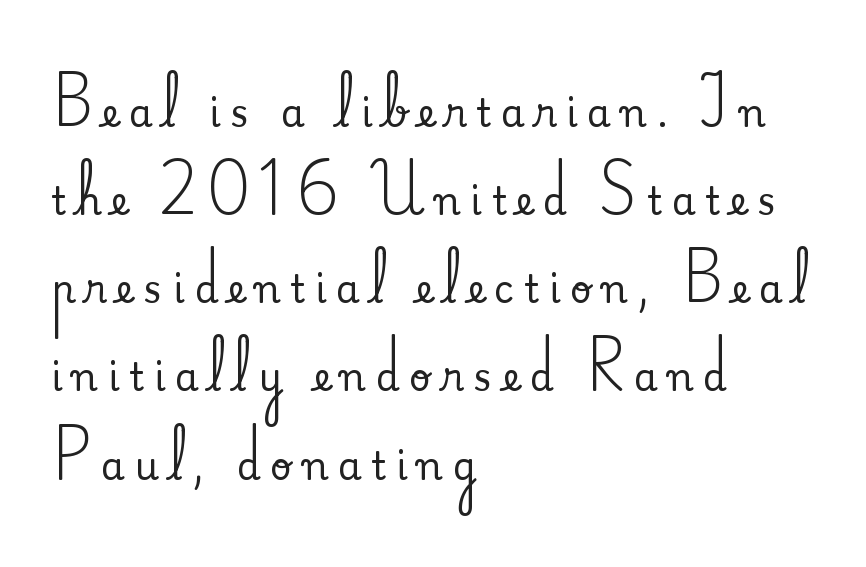
The image shows 38 px serif type, upright; set left-aligned, loose line spacing (2.32x), unusually wide letter spacing (+0.26 em), not underlined; medium stroke contrast and a small x-height.
